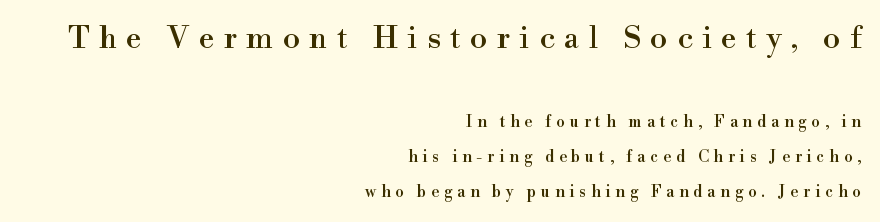
Q: Is the text italic (slanted)? A: No, it is upright.
Q: Is the typeface a serif or a sans-serif typeface? A: Serif.
Q: Is the text underlined? A: No.
Q: How is the paragraph aligned? A: Right-aligned.
Q: Is the spacing between letters normal or unusually wide? A: Unusually wide.
Q: Is the spacing between lines tight, normal or loose? A: Loose.
Q: Which block of text is set in a larger size, the first (top) or the second (bottom)? A: The first (top) one.
Q: Width (condensed, normal, or wide)? A: Normal.
Q: Stroke contrast? A: High.
Q: x-height? A: Small.
Q: Monospaced? A: No.
